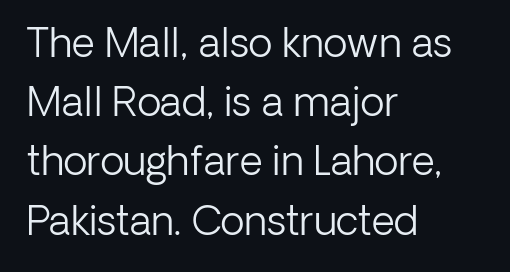
Rule under the text: the space is simply empty. Normally led — the rows are evenly, conventionally spaced. All the whitespace from short lines collects on the right. Font category for this specimen: sans-serif.
